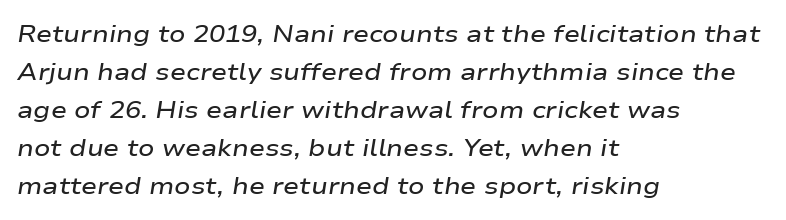
Q: Is the text bold? A: Semi-bold.
Q: Is the text italic (slanted)? A: Yes, it leans right by about 9 degrees.
Q: Is the text underlined? A: No.
Q: How is the paragraph aligned? A: Left-aligned.
Q: Is the spacing between letters normal or unusually wide? A: Normal.
Q: Is the spacing between lines tight, normal or loose? A: Normal.
